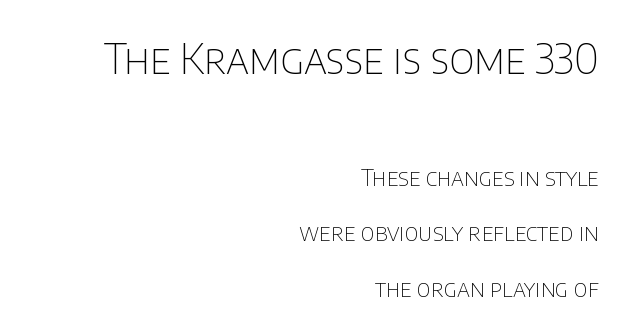
{"serif": "no", "italic": "no", "bold": "no", "weight": "thin", "width": "normal", "stroke_contrast": "low", "x_height": "large", "monospaced": "no", "underline": "no", "align": "right", "line_spacing": "loose", "line_spacing_ratio": 2.4, "letter_spacing": "normal", "letter_spacing_em": 0.0, "larger_block": "first", "size_ratio": 1.78, "glyph_px": 41}
